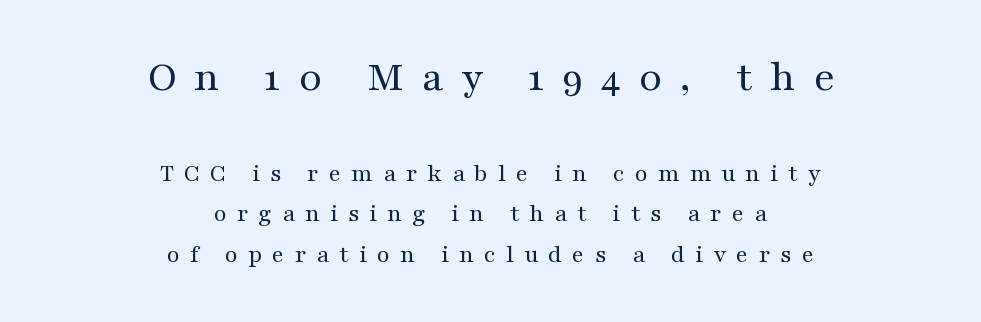
The image shows 45 px regular-weight, wide serif type, upright; set centered, normal line spacing (1.57x), unusually wide letter spacing (+0.39 em), not underlined; the first (top) block is 1.73x larger; medium stroke contrast and a medium x-height.
